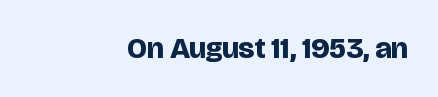
Q: Is the text bold? A: Yes.
Q: Is the text italic (slanted)? A: No, it is upright.
Q: Is the typeface a serif or a sans-serif typeface? A: Sans-serif.
Q: Is the text underlined? A: No.
Q: How is the paragraph aligned? A: Right-aligned.
Q: Is the spacing between letters normal or unusually wide? A: Normal.
Q: Width (condensed, normal, or wide)? A: Normal.
Q: Stroke contrast? A: Low.
Q: x-height? A: Large.
Q: Monospaced? A: No.
